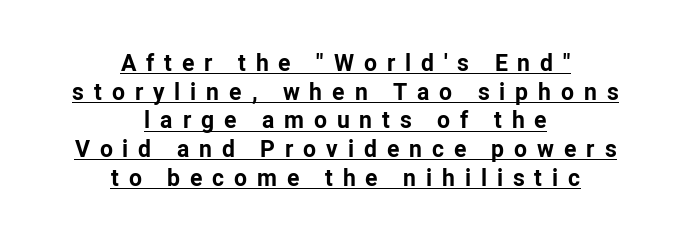
Q: Is the text bold? A: Yes.
Q: Is the text italic (slanted)? A: No, it is upright.
Q: Is the text underlined? A: Yes.
Q: How is the paragraph aligned? A: Centered.
Q: Is the spacing between letters normal or unusually wide? A: Unusually wide.
Q: Is the spacing between lines tight, normal or loose? A: Normal.
